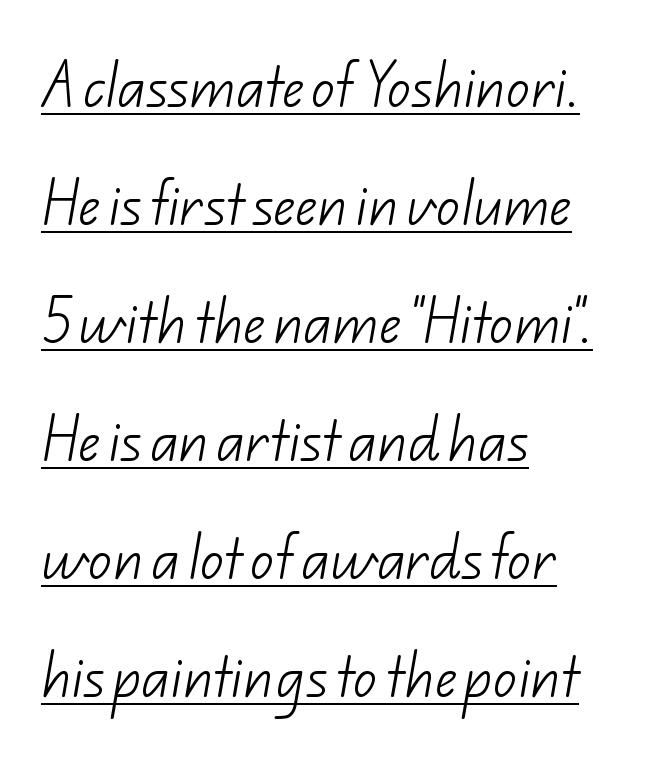
Here the designer chose a conventional face with non-uniform glyph widths. This sample is left-justified, so line endings fall wherever the words run out. Horizontal bands of white between lines are thick stripes. You can tell from the bare stems that sans-serif type was used. Glance below the letters and you will spot a drawn line. Honestly, the letter spacing is just normal — you wouldn't notice it.
